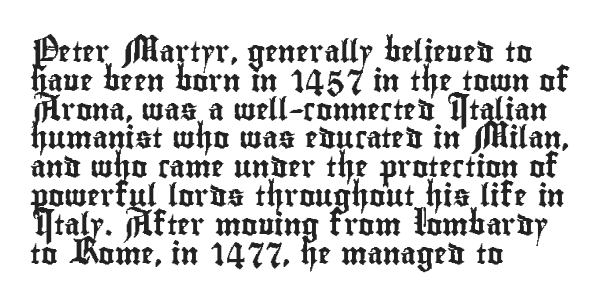
{"italic": "no", "underline": "no", "align": "left", "line_spacing": "normal", "line_spacing_ratio": 1.31, "letter_spacing": "normal", "letter_spacing_em": 0.0, "glyph_px": 22}
